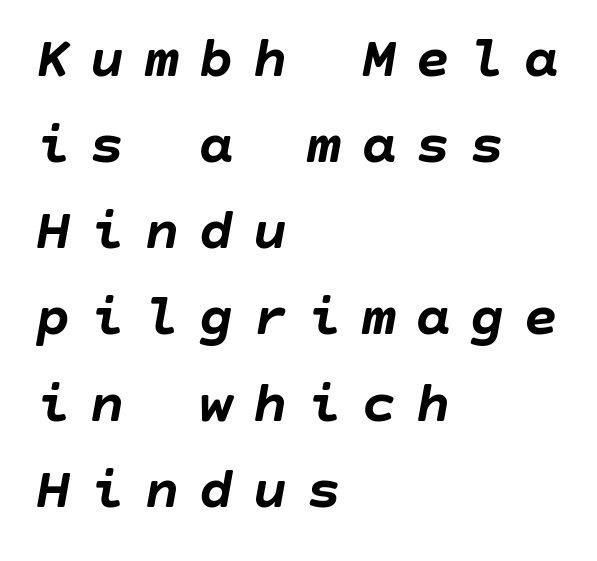
The image shows 59 px semibold type, italic (leaning right); set left-aligned, normal line spacing (1.46x), unusually wide letter spacing (+0.32 em), not underlined; low stroke contrast and a large x-height.
